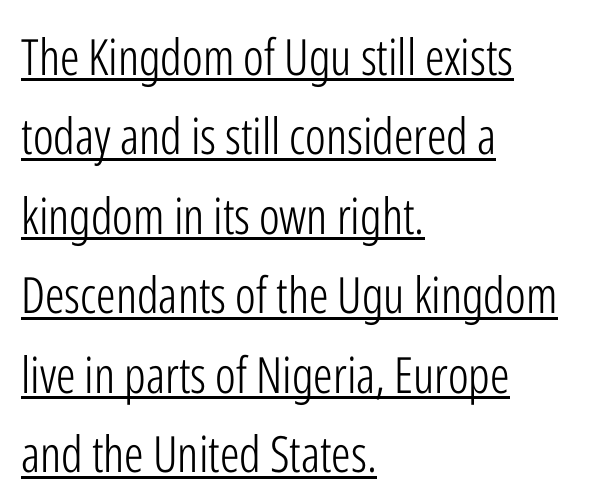
How would I describe the line gaps? Plain and ordinary. A typesetter would mark this as roman, not italic. Stems here are at most as thick as an everyday book face. The paragraph shown leans on its left margin.
